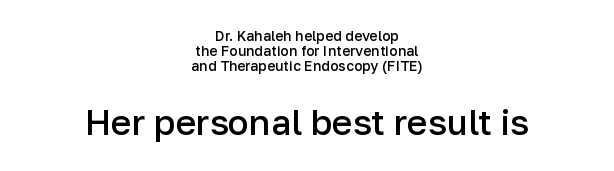
Q: Is the text bold? A: Semi-bold.
Q: Is the text italic (slanted)? A: No, it is upright.
Q: Is the typeface a serif or a sans-serif typeface? A: Sans-serif.
Q: Is the text underlined? A: No.
Q: How is the paragraph aligned? A: Centered.
Q: Is the spacing between letters normal or unusually wide? A: Normal.
Q: Is the spacing between lines tight, normal or loose? A: Tight.
Q: Which block of text is set in a larger size, the first (top) or the second (bottom)? A: The second (bottom) one.
Q: Width (condensed, normal, or wide)? A: Normal.
Q: Stroke contrast? A: Low.
Q: x-height? A: Medium.
Q: Monospaced? A: No.
